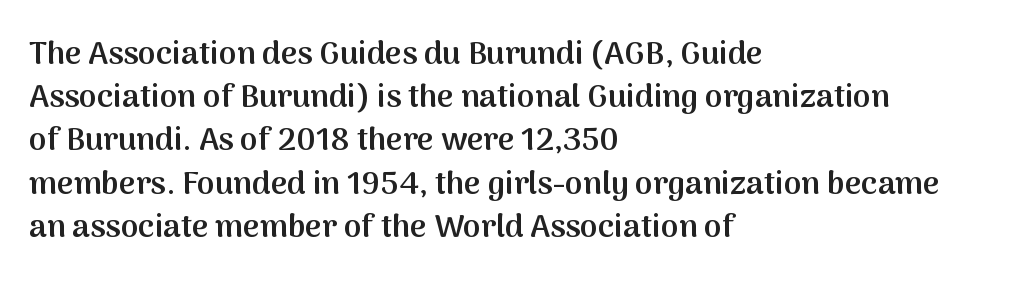
The image shows 32 px semibold sans-serif type, upright; set left-aligned, normal line spacing (1.35x), normal letter spacing, not underlined; medium stroke contrast and a medium x-height.
